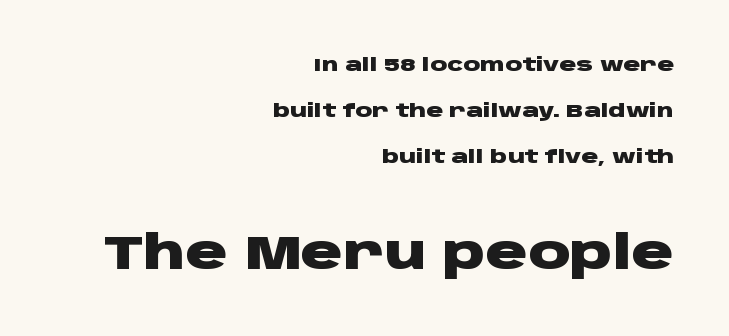
{"serif": "no", "italic": "no", "bold": "yes", "weight": "heavy", "width": "wide", "stroke_contrast": "low", "x_height": "large", "monospaced": "no", "underline": "no", "align": "right", "line_spacing": "loose", "line_spacing_ratio": 2.42, "letter_spacing": "normal", "letter_spacing_em": 0.0, "larger_block": "second", "size_ratio": 2.47, "glyph_px": 47}
